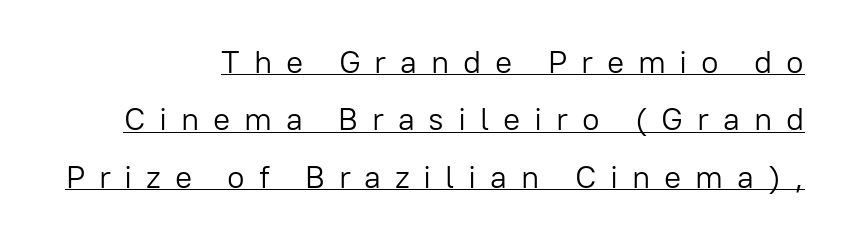
Is there any slant? The stems are plumb. Character widths vary here, with narrow letters taking less room than wide ones. No feet cap the strokes, marking this as sans-serif type. Teacher's note: observe the even right margin — that is flush-right alignment.
